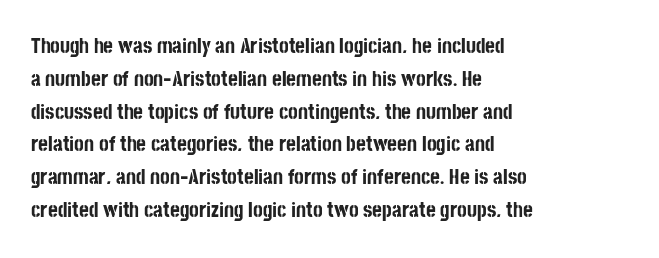
The image shows 21 px bold type, upright; set left-aligned, normal line spacing (1.56x), normal letter spacing, not underlined.
